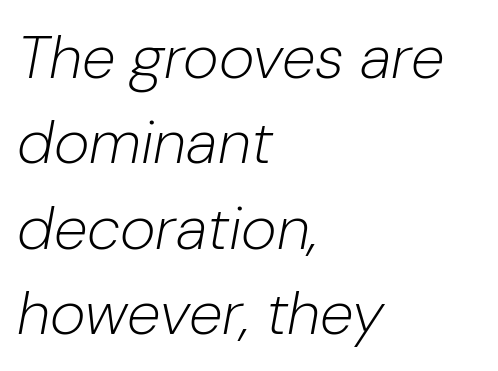
The image shows 61 px light type, italic (leaning right); set left-aligned, normal line spacing (1.4x), normal letter spacing, not underlined; low stroke contrast and a medium x-height.
